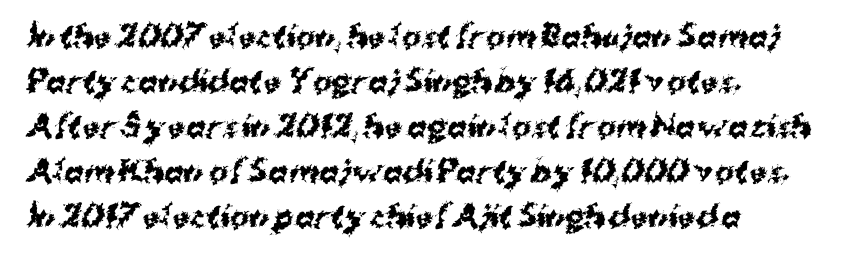
{"serif": "no", "bold": "yes", "weight": "bold", "width": "normal", "stroke_contrast": "medium", "x_height": "medium", "monospaced": "no", "underline": "no", "align": "left", "line_spacing": "normal", "line_spacing_ratio": 1.55, "letter_spacing": "normal", "letter_spacing_em": 0.0, "glyph_px": 29}
